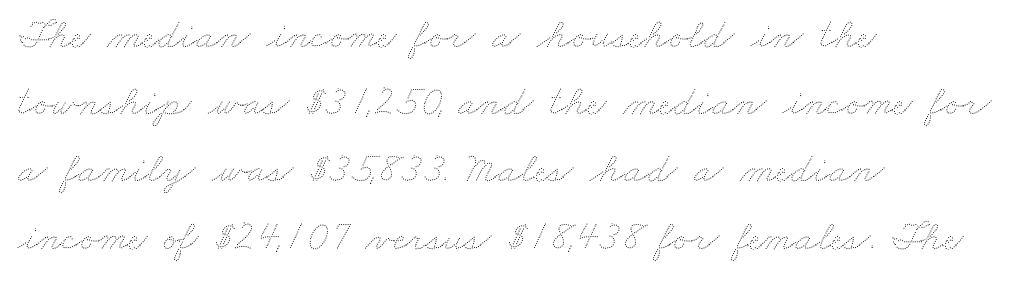
{"bold": "no", "weight": "thin", "width": "wide", "stroke_contrast": "medium", "x_height": "small", "monospaced": "no", "underline": "no", "align": "left", "line_spacing": "normal", "line_spacing_ratio": 1.6, "letter_spacing": "normal", "letter_spacing_em": 0.0, "glyph_px": 42}
